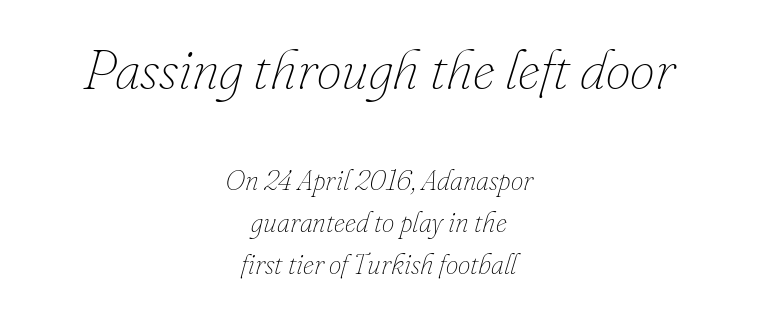
{"italic": "yes", "lean": "right", "slant_degrees": 16, "bold": "no", "weight": "thin", "width": "normal", "stroke_contrast": "low", "x_height": "small", "monospaced": "no", "underline": "no", "align": "center", "line_spacing": "normal", "line_spacing_ratio": 1.49, "letter_spacing": "normal", "letter_spacing_em": 0.0, "larger_block": "first", "size_ratio": 2.0, "glyph_px": 56}
